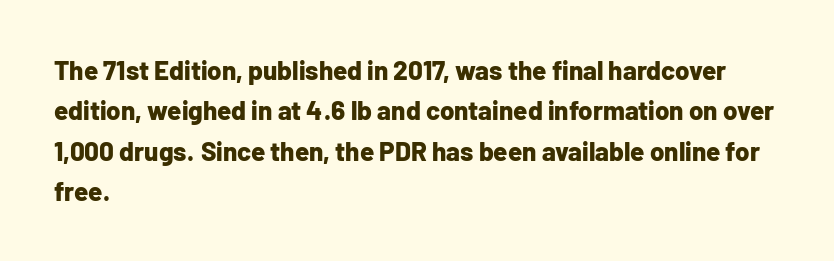
{"italic": "no", "bold": "yes", "underline": "no", "align": "left", "line_spacing": "normal", "line_spacing_ratio": 1.55, "letter_spacing": "normal", "letter_spacing_em": 0.0, "glyph_px": 26}
